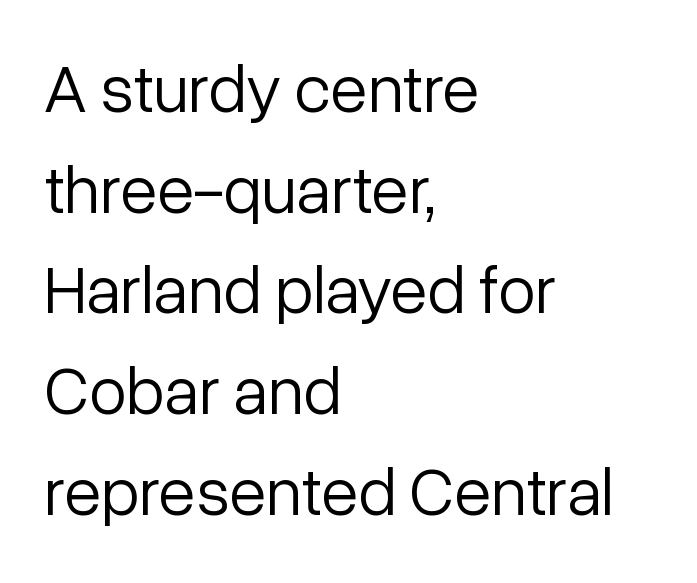
The image shows 68 px light sans-serif type, upright; set left-aligned, normal line spacing (1.48x), normal letter spacing, not underlined; low stroke contrast and a medium x-height.
